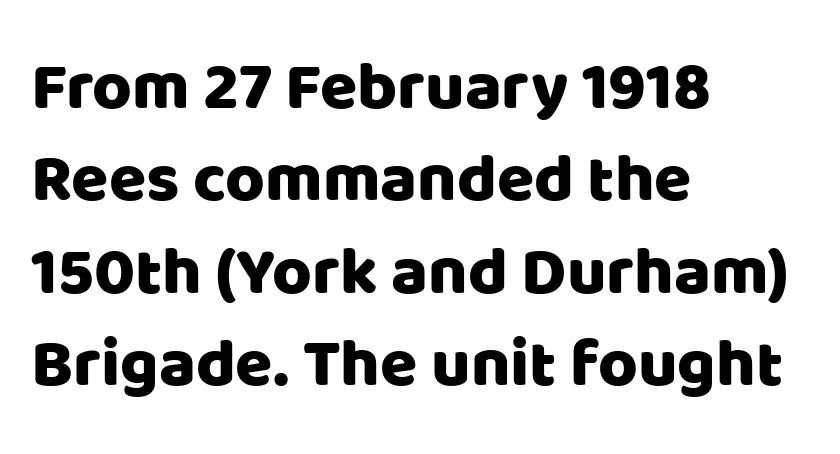
The image shows 68 px sans-serif type, upright; set left-aligned, normal line spacing (1.36x), normal letter spacing, not underlined; low stroke contrast and a large x-height.
